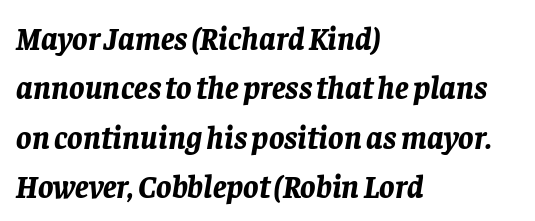
The image shows 32 px bold type, italic (leaning right); set left-aligned, normal line spacing (1.54x), normal letter spacing, not underlined; low stroke contrast and a large x-height.
